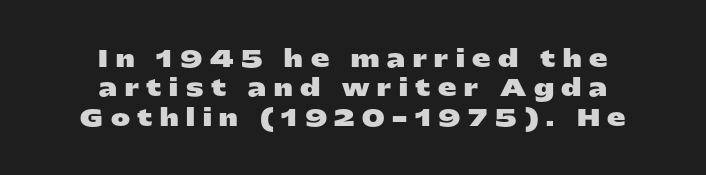
{"italic": "no", "bold": "yes", "underline": "no", "align": "center", "line_spacing": "normal", "line_spacing_ratio": 1.28, "letter_spacing": "wide", "letter_spacing_em": 0.33, "glyph_px": 23}
